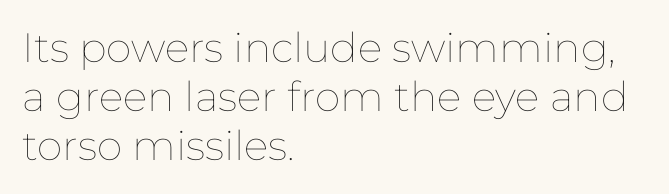
The letters sit at their default tracking, neither squeezed nor spread. Rule under the text: the space is simply empty. When letters stand straight like this, we call the style roman or upright. Leftover space on each line is placed entirely after the last word. This sample has the flowing, uneven cadence of proportional lettering.
